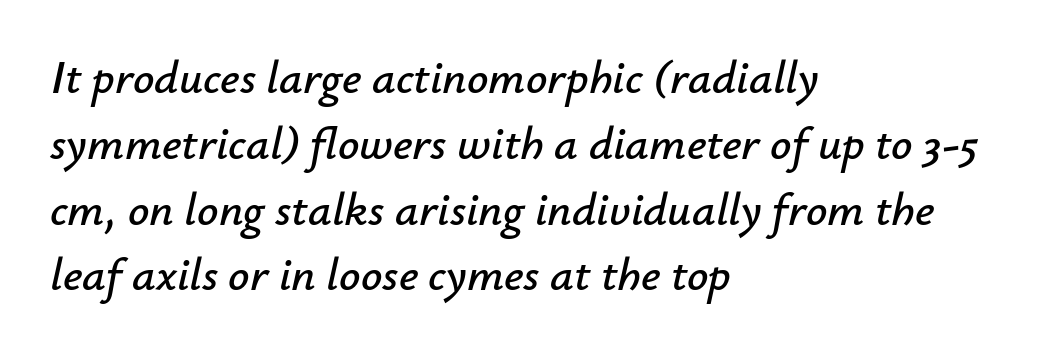
Q: Is the text italic (slanted)? A: Yes, it leans right by about 12 degrees.
Q: Is the text underlined? A: No.
Q: How is the paragraph aligned? A: Left-aligned.
Q: Is the spacing between letters normal or unusually wide? A: Normal.
Q: Is the spacing between lines tight, normal or loose? A: Normal.
Q: Width (condensed, normal, or wide)? A: Normal.
Q: Stroke contrast? A: Low.
Q: x-height? A: Small.
Q: Monospaced? A: No.
